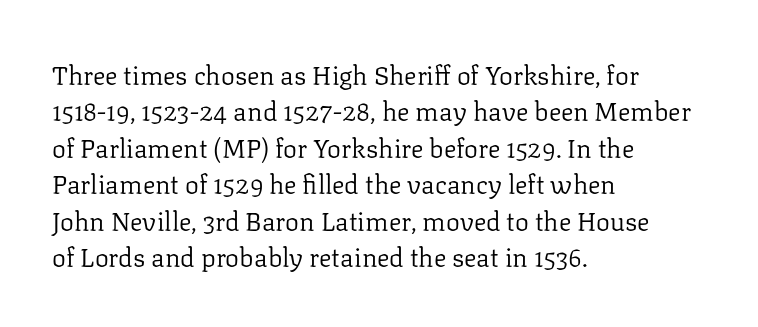
Short and long lines alike share a common starting point at left. The typeface has the unassuming heft of standard copy or less. Is the letter spacing exaggerated? No — it looks like the ordinary default. Has an underline been added? It has not. Posture: vertical.
